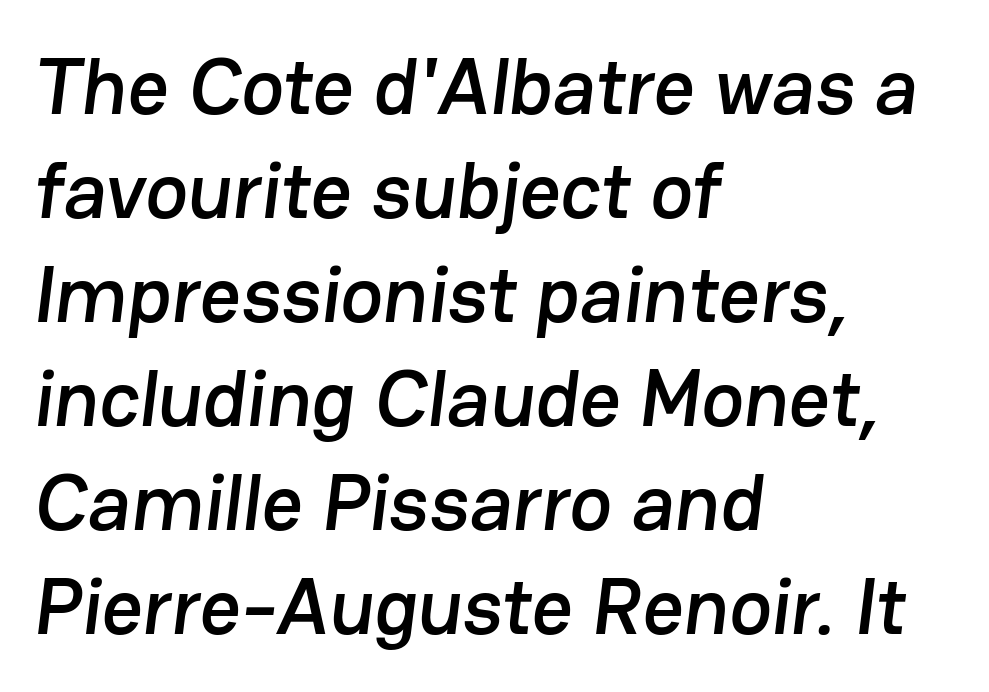
The image shows 80 px sans-serif type; set left-aligned, normal line spacing (1.3x), normal letter spacing, not underlined; low stroke contrast and a medium x-height.
